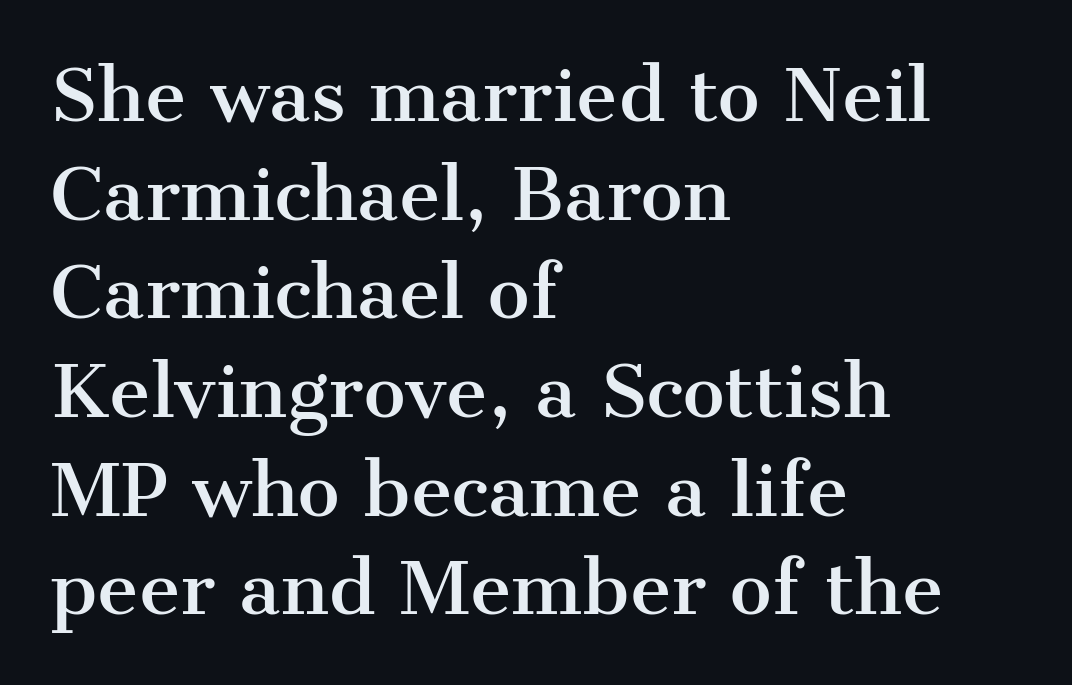
Q: Is the text italic (slanted)? A: No, it is upright.
Q: Is the typeface a serif or a sans-serif typeface? A: Serif.
Q: Is the text underlined? A: No.
Q: How is the paragraph aligned? A: Left-aligned.
Q: Is the spacing between letters normal or unusually wide? A: Normal.
Q: Is the spacing between lines tight, normal or loose? A: Normal.
Q: Width (condensed, normal, or wide)? A: Normal.
Q: Stroke contrast? A: Medium.
Q: x-height? A: Medium.
Q: Monospaced? A: No.
